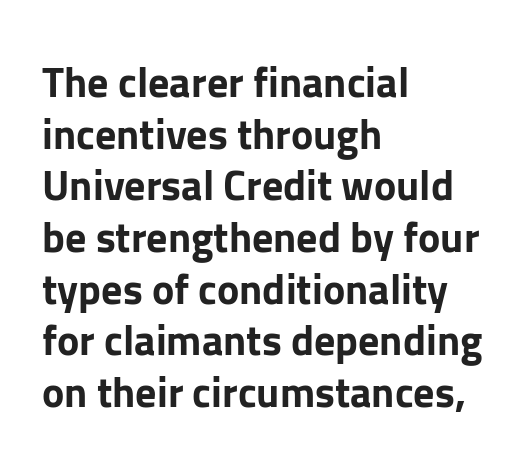
The image shows 42 px bold sans-serif type, upright; set left-aligned, line spacing 1.23x, normal letter spacing, not underlined; low stroke contrast and a medium x-height.
